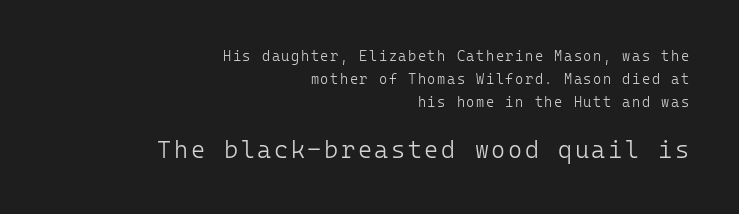
Q: Is the text bold? A: No.
Q: Is the text italic (slanted)? A: No, it is upright.
Q: Is the text underlined? A: No.
Q: How is the paragraph aligned? A: Right-aligned.
Q: Is the spacing between lines tight, normal or loose? A: Normal.
Q: Which block of text is set in a larger size, the first (top) or the second (bottom)? A: The second (bottom) one.
